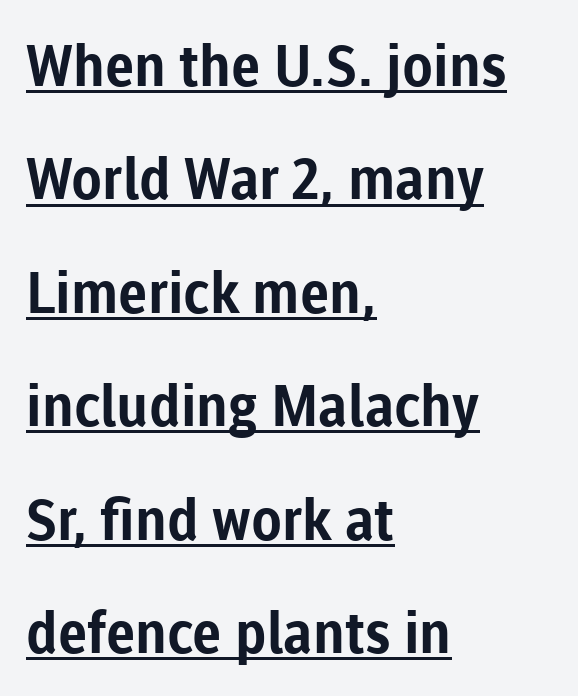
{"serif": "no", "italic": "no", "bold": "yes", "weight": "bold", "width": "normal", "stroke_contrast": "low", "x_height": "medium", "monospaced": "no", "underline": "yes", "align": "left", "line_spacing": "loose", "line_spacing_ratio": 1.99, "letter_spacing": "normal", "letter_spacing_em": 0.0, "glyph_px": 57}
